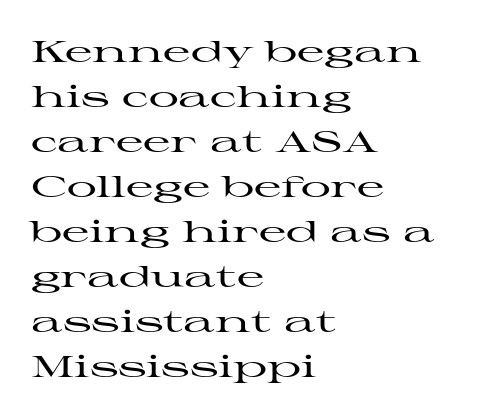
The image shows 30 px wide serif type, upright; set left-aligned, normal line spacing (1.5x), normal letter spacing, not underlined; high stroke contrast and a medium x-height.
